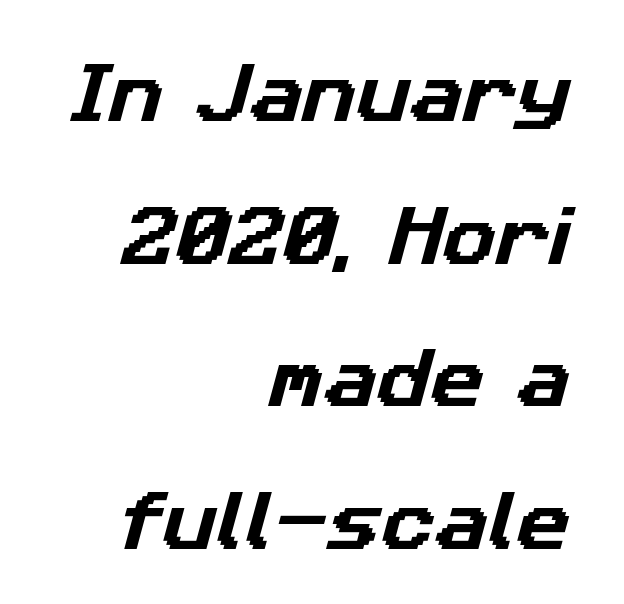
The image shows 66 px sans-serif type; set right-aligned, loose line spacing (2.16x), normal letter spacing, not underlined; low stroke contrast and a medium x-height.
